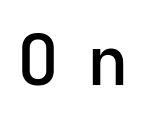
The image shows 70 px semibold sans-serif type, upright, monospaced; set unusually wide letter spacing (+0.4 em), not underlined; low stroke contrast and a medium x-height.
